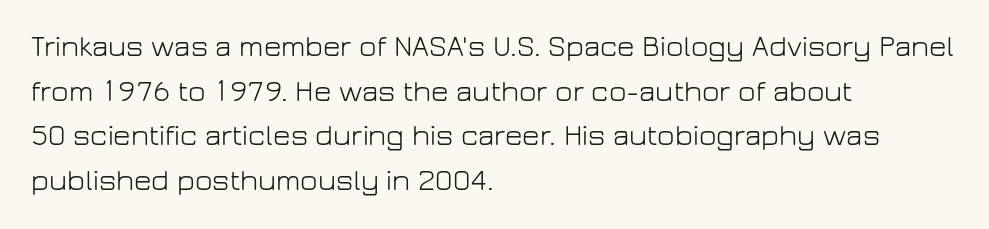
Heaviness? Minimal to ordinary, like unemphasized prose. The text block is weighted toward the left margin, trailing off unevenly rightward. Students, observe: this is what conventionally led text looks like. Italic: no, the glyphs are upright roman.
